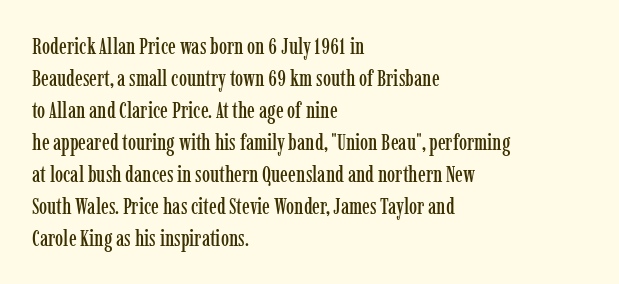
Q: Is the text italic (slanted)? A: No, it is upright.
Q: Is the text underlined? A: No.
Q: How is the paragraph aligned? A: Left-aligned.
Q: Is the spacing between letters normal or unusually wide? A: Normal.
Q: Is the spacing between lines tight, normal or loose? A: Normal.
